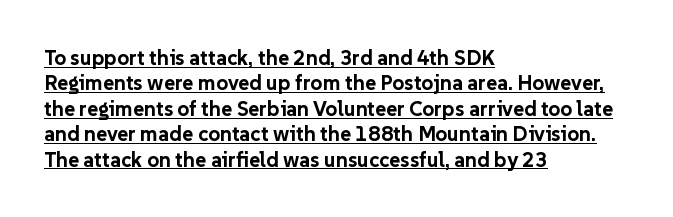
Q: Is the text bold? A: Yes.
Q: Is the text italic (slanted)? A: No, it is upright.
Q: Is the text underlined? A: Yes.
Q: How is the paragraph aligned? A: Left-aligned.
Q: Is the spacing between letters normal or unusually wide? A: Normal.
